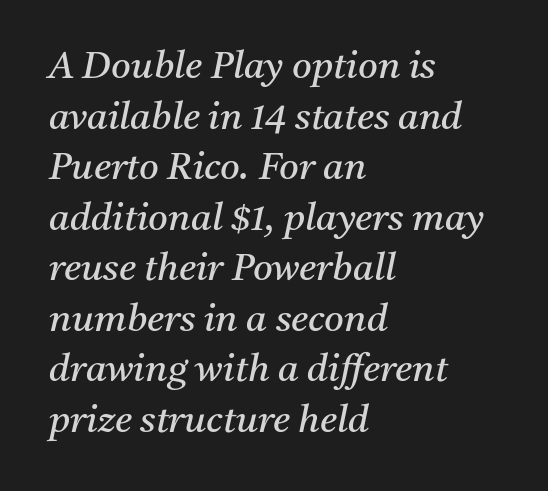
The image shows 38 px regular-weight serif type, italic (leaning right); set left-aligned, normal line spacing (1.33x), normal letter spacing, not underlined; medium stroke contrast and a medium x-height.
